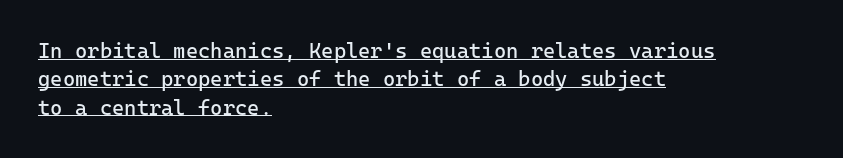
{"italic": "no", "bold": "no", "underline": "yes", "align": "left", "line_spacing": "normal", "line_spacing_ratio": 1.35, "letter_spacing": "normal", "letter_spacing_em": 0.0, "glyph_px": 21}
